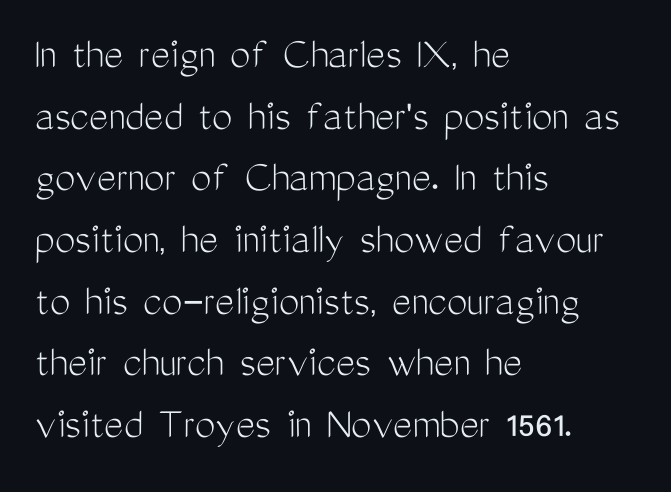
The face used here is proportionally spaced, like ordinary book or web type. The space directly below the letters is spotless. The strokes carry an ordinary text weight at most. Reading down the block, your eye returns to a fixed left position each line. Inter-character spacing is left at the font's built-in metrics.
